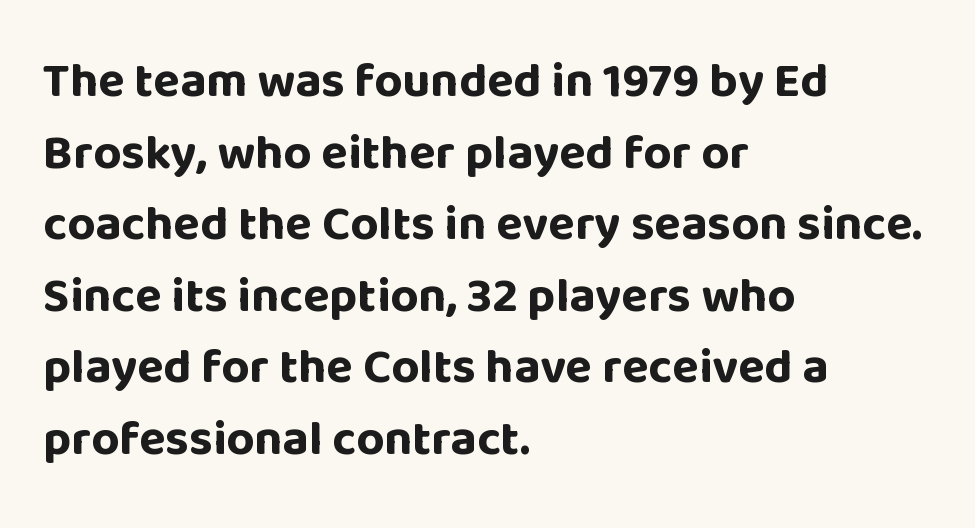
Q: Is the text bold? A: Yes.
Q: Is the text italic (slanted)? A: No, it is upright.
Q: Is the typeface a serif or a sans-serif typeface? A: Sans-serif.
Q: Is the text underlined? A: No.
Q: How is the paragraph aligned? A: Left-aligned.
Q: Is the spacing between letters normal or unusually wide? A: Normal.
Q: Is the spacing between lines tight, normal or loose? A: Normal.
Q: Width (condensed, normal, or wide)? A: Normal.
Q: Stroke contrast? A: Low.
Q: x-height? A: Large.
Q: Monospaced? A: No.
